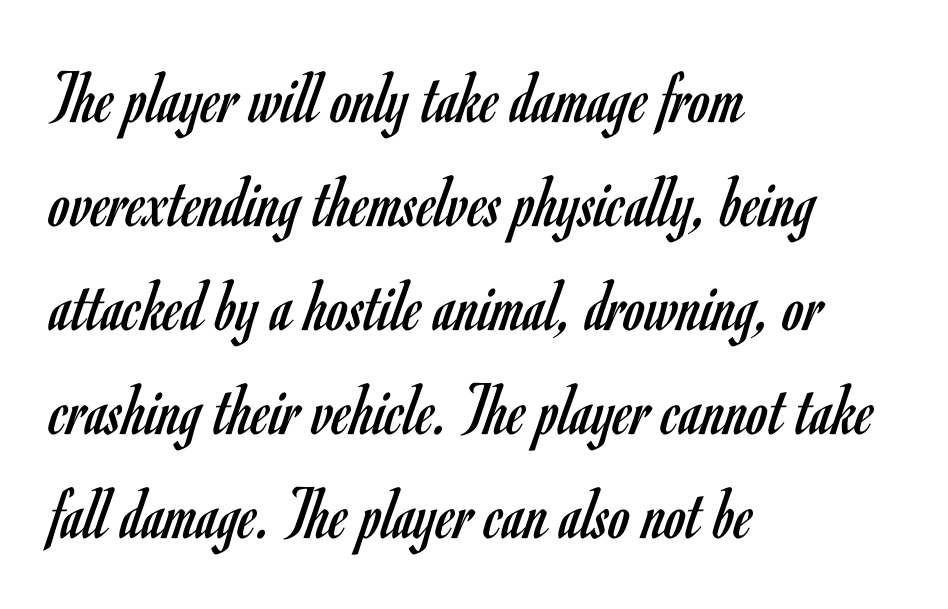
{"serif": "no", "bold": "no", "weight": "regular", "width": "condensed", "stroke_contrast": "low", "x_height": "small", "monospaced": "no", "underline": "no", "align": "left", "line_spacing": "normal", "line_spacing_ratio": 1.37, "letter_spacing": "normal", "letter_spacing_em": 0.0, "glyph_px": 76}
